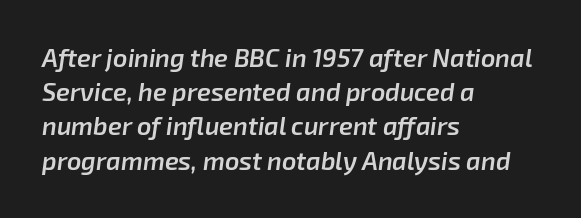
Regarding leading, the lines here are spaced in the standard way. Glyph-to-glyph distance matches everyday printed text. Notice the strokes are somewhat thickened but not fully heavy: this is a semibold. Slant detected: the letters are inclined. Underlining? Definitely not there.
